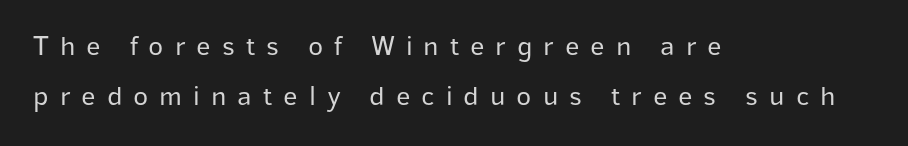
Spacing verdict: proportional, widths tailored to each character. All the whitespace from short lines collects on the right. The font's upright variant was chosen for this text. The tracking reads as deliberately expanded to a designer's eye. The designer went with a sans here, leaving each stem footless. Each stroke keeps to a modest, everyday thickness or less.
